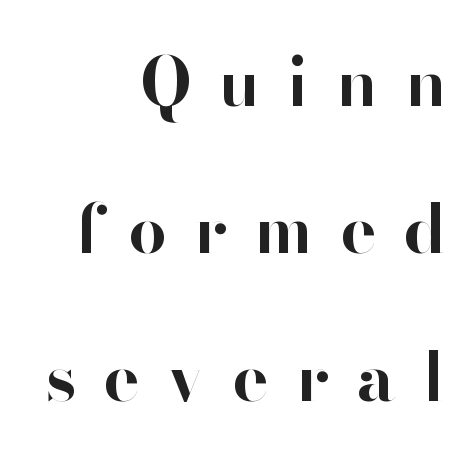
Q: Is the text bold? A: Yes.
Q: Is the text italic (slanted)? A: No, it is upright.
Q: Is the typeface a serif or a sans-serif typeface? A: Sans-serif.
Q: Is the text underlined? A: No.
Q: How is the paragraph aligned? A: Right-aligned.
Q: Is the spacing between letters normal or unusually wide? A: Unusually wide.
Q: Is the spacing between lines tight, normal or loose? A: Loose.
Q: Width (condensed, normal, or wide)? A: Normal.
Q: Stroke contrast? A: High.
Q: x-height? A: Small.
Q: Monospaced? A: No.
